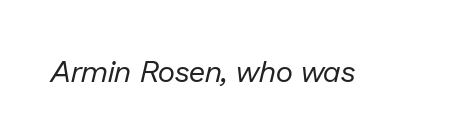
Q: Is the text bold? A: No.
Q: Is the text italic (slanted)? A: Yes, it leans right by about 13 degrees.
Q: Is the text underlined? A: No.
Q: Is the spacing between letters normal or unusually wide? A: Normal.
Q: Width (condensed, normal, or wide)? A: Normal.
Q: Stroke contrast? A: Low.
Q: x-height? A: Medium.
Q: Monospaced? A: No.
